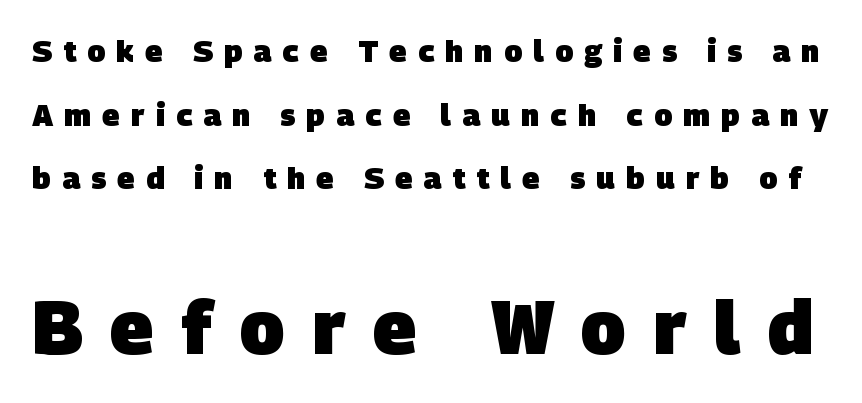
{"serif": "no", "bold": "yes", "weight": "heavy", "width": "normal", "stroke_contrast": "low", "x_height": "large", "monospaced": "no", "underline": "no", "line_spacing": "loose", "line_spacing_ratio": 2.12, "letter_spacing": "wide", "letter_spacing_em": 0.37, "larger_block": "second", "size_ratio": 2.47, "glyph_px": 74}
